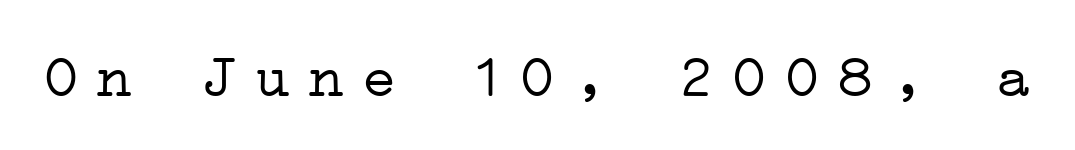
Typographically, this falls in the serif category. Vertical stems look standard width or narrower in stroke. Loose tracking; the words dissolve into strings of separated letters. Underline: absent.
